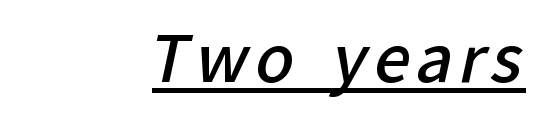
{"serif": "no", "bold": "semi", "weight": "semibold", "width": "normal", "stroke_contrast": "low", "x_height": "medium", "monospaced": "no", "underline": "yes", "align": "right", "glyph_px": 64}
